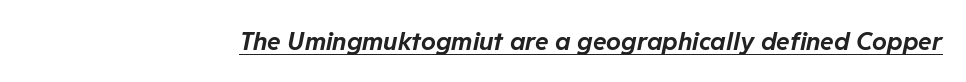
Q: Is the text bold? A: Yes.
Q: Is the text italic (slanted)? A: Yes, it leans right by about 11 degrees.
Q: Is the text underlined? A: Yes.
Q: Is the spacing between letters normal or unusually wide? A: Normal.
